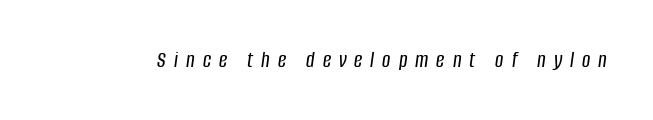
Q: Is the text italic (slanted)? A: Yes, it leans right by about 8 degrees.
Q: Is the text underlined? A: No.
Q: Is the spacing between letters normal or unusually wide? A: Unusually wide.
